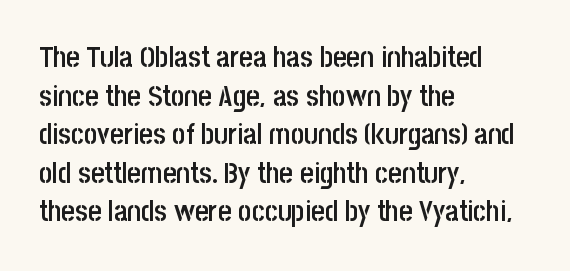
{"serif": "no", "italic": "no", "bold": "semi", "weight": "semibold", "width": "condensed", "stroke_contrast": "low", "x_height": "large", "monospaced": "no", "underline": "no", "align": "left", "line_spacing": "normal", "line_spacing_ratio": 1.33, "letter_spacing": "normal", "letter_spacing_em": 0.0, "glyph_px": 29}
